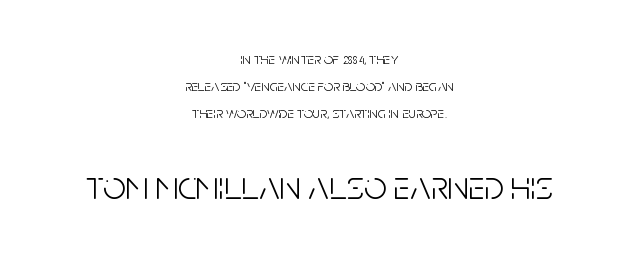
Of the two passages, the one underneath uses the larger point size. The lettering holds an erect, upright posture throughout. You can tell from the bare stems that sans-serif type was used. These glyphs show unthickened strokes, regular width or finer. You could not count columns in this text — the font is proportionally spaced.
